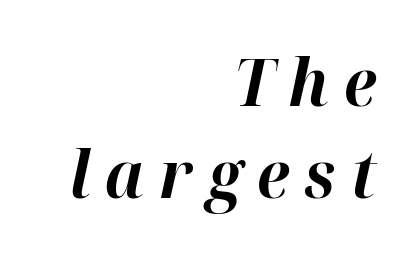
The image shows 65 px bold type, italic (leaning right); set right-aligned, normal line spacing (1.41x), unusually wide letter spacing (+0.23 em), not underlined; high stroke contrast and a medium x-height.
